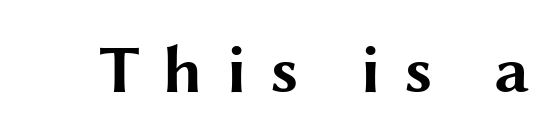
{"serif": "no", "italic": "no", "bold": "yes", "weight": "bold", "width": "wide", "stroke_contrast": "medium", "x_height": "medium", "monospaced": "no", "underline": "no", "letter_spacing": "wide", "letter_spacing_em": 0.33, "glyph_px": 68}
